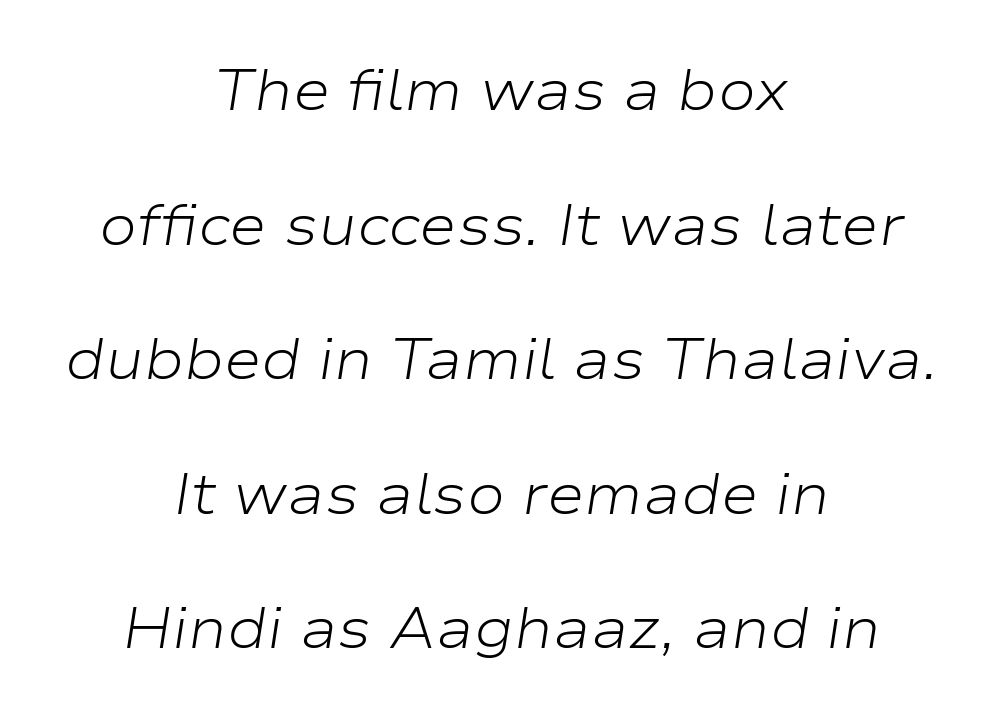
{"italic": "yes", "lean": "right", "slant_degrees": 9, "bold": "no", "weight": "light", "width": "wide", "stroke_contrast": "low", "x_height": "medium", "monospaced": "no", "underline": "no", "align": "center", "line_spacing": "loose", "line_spacing_ratio": 2.36, "letter_spacing": "normal", "letter_spacing_em": 0.0, "glyph_px": 57}
